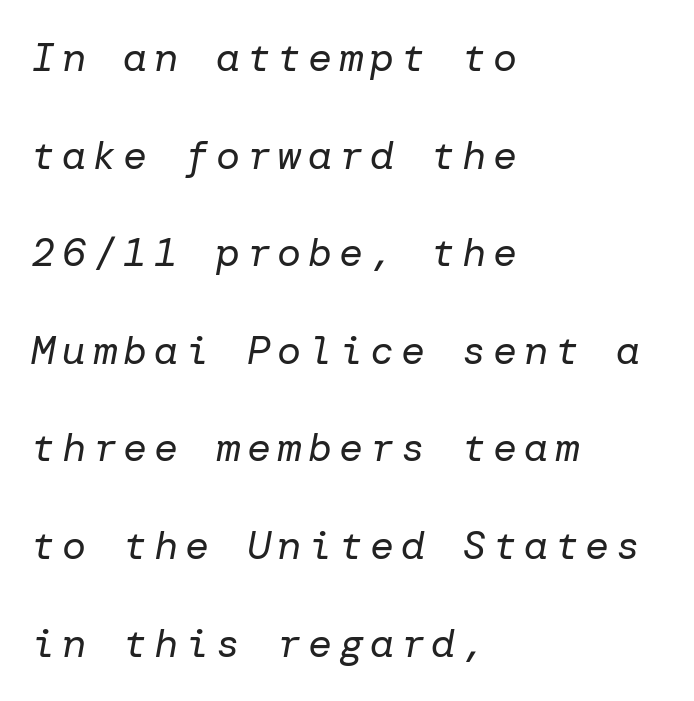
The image shows 40 px regular-weight type, italic (leaning right); set left-aligned, loose line spacing (2.44x), not underlined; low stroke contrast and a medium x-height.
